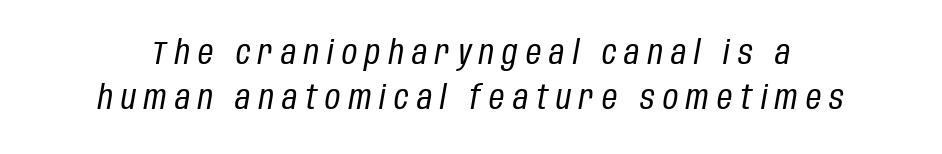
Q: Is the text bold? A: No.
Q: Is the text italic (slanted)? A: Yes, it leans right by about 10 degrees.
Q: Is the text underlined? A: No.
Q: Is the spacing between letters normal or unusually wide? A: Unusually wide.
Q: Is the spacing between lines tight, normal or loose? A: Normal.
Q: Width (condensed, normal, or wide)? A: Condensed.
Q: Stroke contrast? A: Low.
Q: x-height? A: Large.
Q: Monospaced? A: No.
